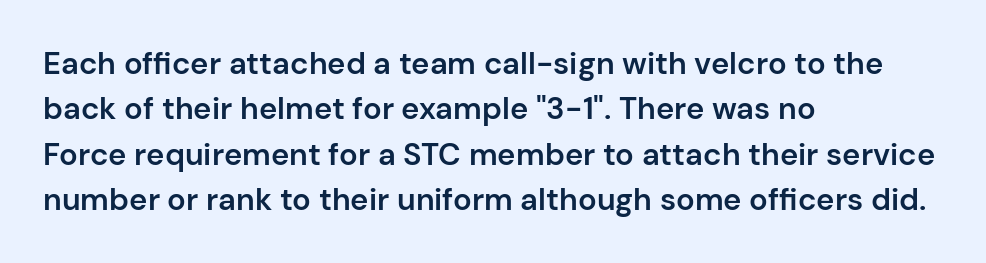
Q: Is the text bold? A: Semi-bold.
Q: Is the text italic (slanted)? A: No, it is upright.
Q: Is the typeface a serif or a sans-serif typeface? A: Sans-serif.
Q: Is the text underlined? A: No.
Q: How is the paragraph aligned? A: Left-aligned.
Q: Is the spacing between letters normal or unusually wide? A: Normal.
Q: Is the spacing between lines tight, normal or loose? A: Normal.
Q: Width (condensed, normal, or wide)? A: Normal.
Q: Stroke contrast? A: Low.
Q: x-height? A: Medium.
Q: Monospaced? A: No.
